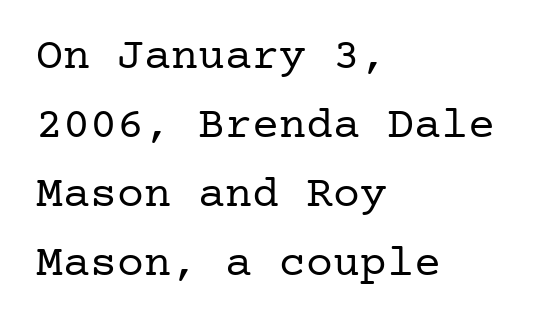
The tracking reads as untouched default to a designer's eye. The type family on display is of the serif kind. The paragraph shown leans on its left margin. Vertical stems look standard width or narrower in stroke. These lines sit exactly where default settings would place them. A clean baseline with only descenders dipping below it.
